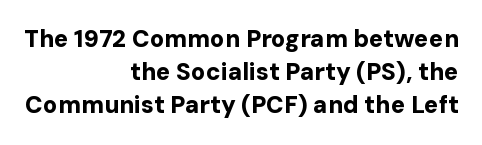
Q: Is the text bold? A: Yes.
Q: Is the text italic (slanted)? A: No, it is upright.
Q: Is the text underlined? A: No.
Q: How is the paragraph aligned? A: Right-aligned.
Q: Is the spacing between letters normal or unusually wide? A: Normal.
Q: Is the spacing between lines tight, normal or loose? A: Normal.
